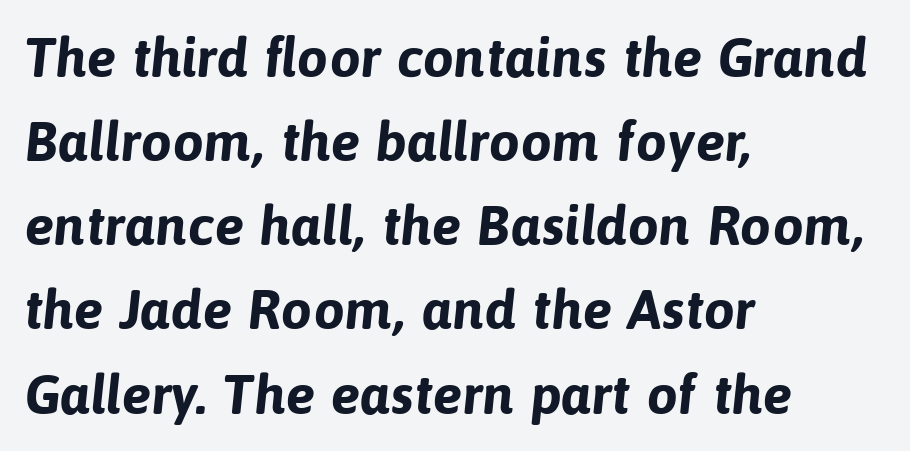
The image shows 55 px bold sans-serif type; set left-aligned, normal line spacing (1.53x), normal letter spacing, not underlined; low stroke contrast and a medium x-height.
